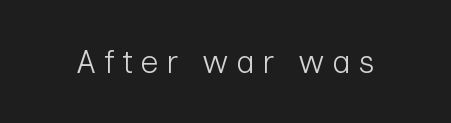
The image shows 32 px light sans-serif type, upright; set unusually wide letter spacing (+0.23 em), not underlined; low stroke contrast and a medium x-height.
